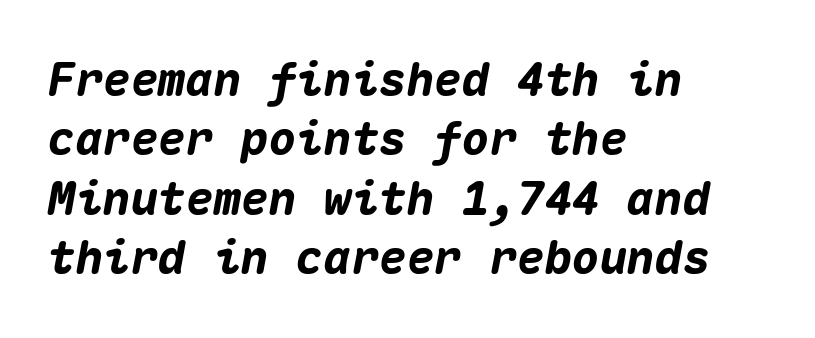
Q: Is the text bold? A: Yes.
Q: Is the text italic (slanted)? A: Yes, it leans right by about 10 degrees.
Q: Is the text underlined? A: No.
Q: How is the paragraph aligned? A: Left-aligned.
Q: Is the spacing between letters normal or unusually wide? A: Normal.
Q: Is the spacing between lines tight, normal or loose? A: Normal.
Q: Width (condensed, normal, or wide)? A: Normal.
Q: Stroke contrast? A: Medium.
Q: x-height? A: Medium.
Q: Monospaced? A: Yes.
